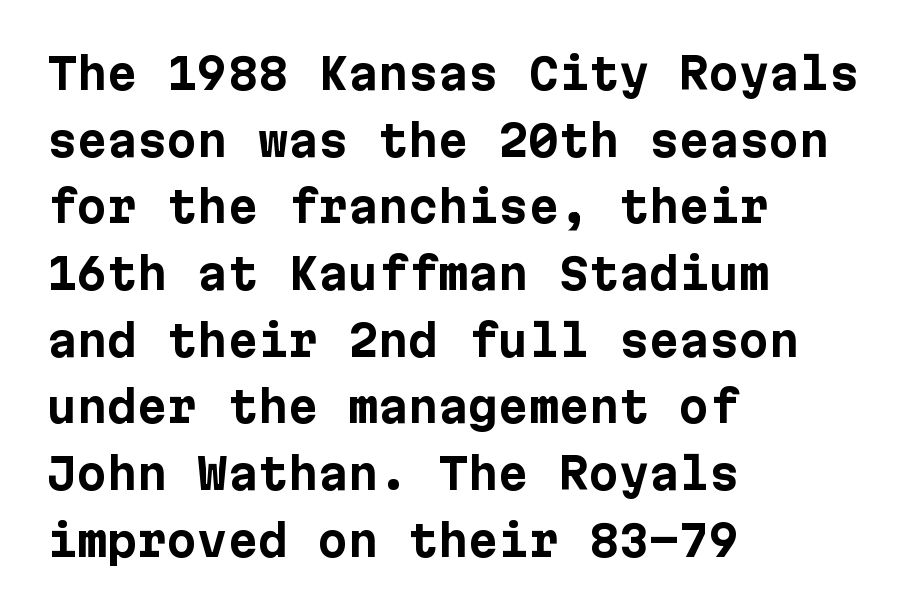
The image shows 43 px bold sans-serif type, upright; set left-aligned, normal line spacing (1.55x), normal letter spacing, not underlined; low stroke contrast and a medium x-height.
